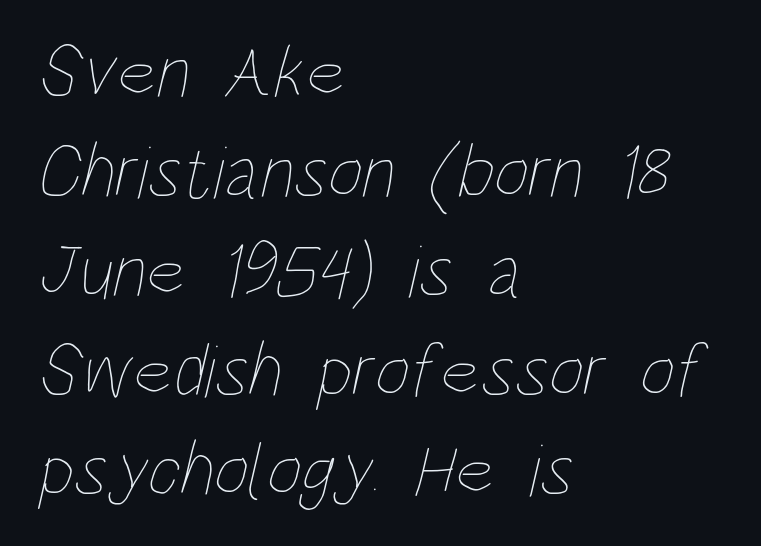
{"bold": "no", "weight": "thin", "width": "condensed", "stroke_contrast": "low", "x_height": "large", "monospaced": "no", "underline": "no", "align": "left", "line_spacing": "normal", "line_spacing_ratio": 1.31, "letter_spacing": "normal", "letter_spacing_em": 0.0, "glyph_px": 76}
